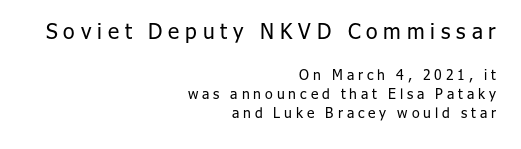
The image shows 21 px text type, upright; set right-aligned, normal line spacing (1.36x), unusually wide letter spacing (+0.28 em), not underlined; the first (top) block is 1.5x larger.
